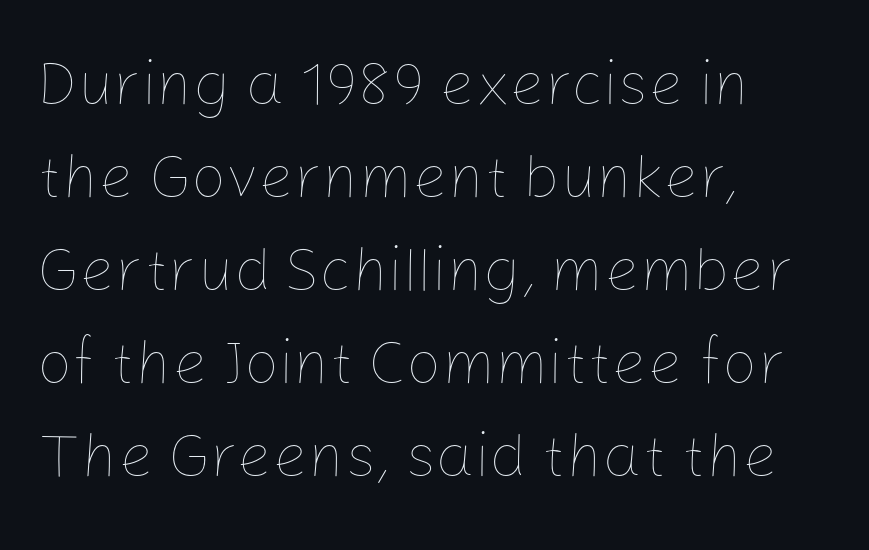
The image shows 62 px thin type, upright; set left-aligned, normal line spacing (1.5x), normal letter spacing, not underlined; low stroke contrast and a medium x-height.
